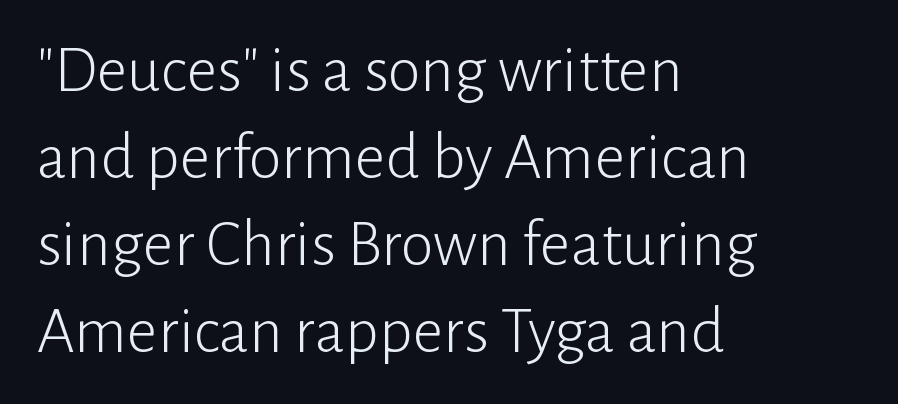
This sample has the flowing, uneven cadence of proportional lettering. A roman cut, with each character standing at attention. The paragraph shown leans on its left margin. Heaviness? Minimal to ordinary, like unemphasized prose. Compared with typical paragraphs, the rows here are spaced about the same. The glyphs in this specimen are sans serif.
